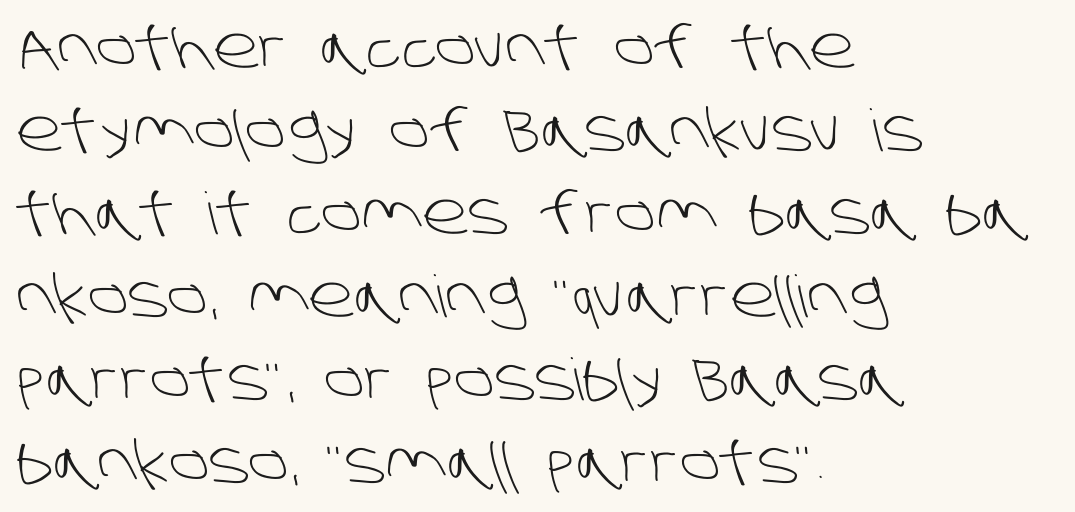
The image shows 58 px light sans-serif type; set left-aligned, normal line spacing (1.43x), normal letter spacing, not underlined; low stroke contrast and a large x-height.
